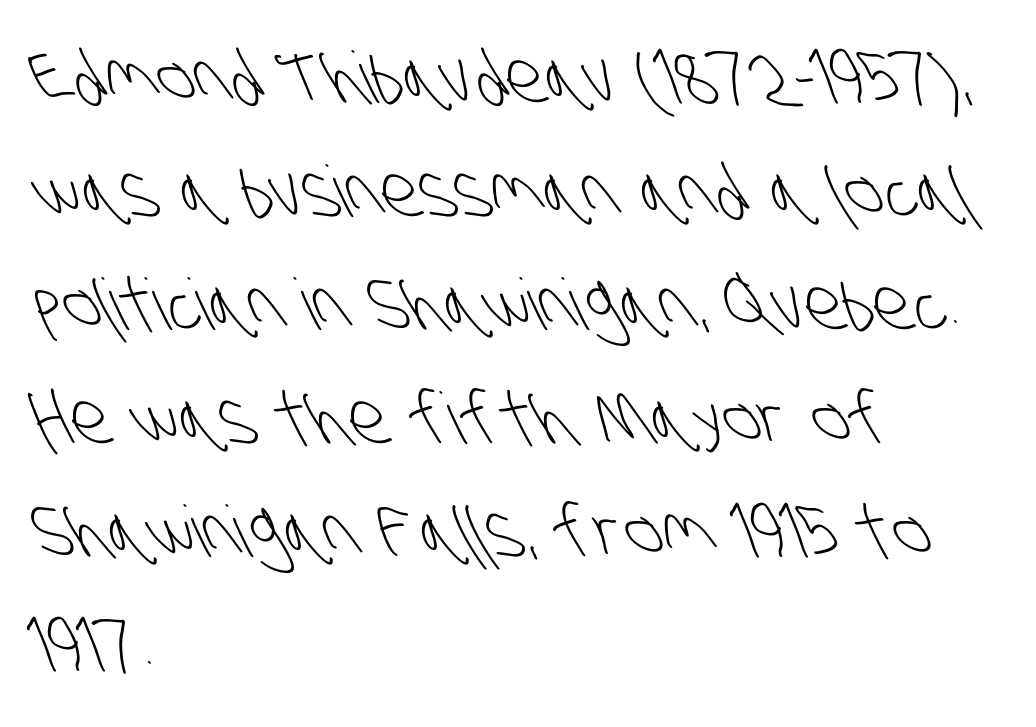
{"serif": "no", "bold": "no", "weight": "light", "width": "condensed", "stroke_contrast": "low", "x_height": "large", "monospaced": "no", "underline": "no", "align": "left", "line_spacing": "normal", "line_spacing_ratio": 1.6, "letter_spacing": "normal", "letter_spacing_em": 0.0, "glyph_px": 71}
